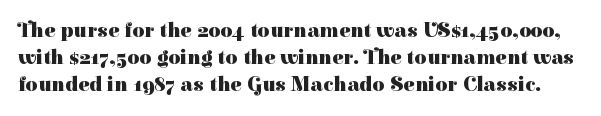
{"italic": "no", "bold": "yes", "underline": "no", "line_spacing": "normal", "line_spacing_ratio": 1.29, "letter_spacing": "normal", "letter_spacing_em": 0.0, "glyph_px": 21}
